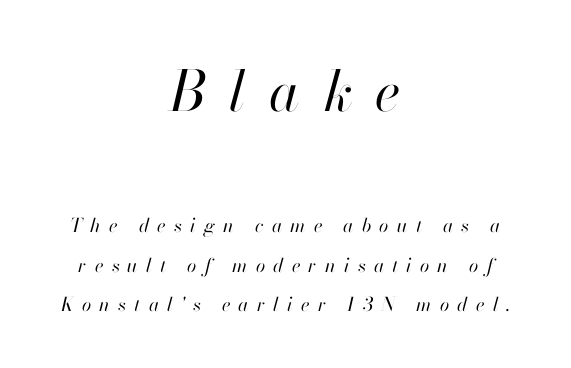
Q: Is the text bold? A: No.
Q: Is the text italic (slanted)? A: Yes, it leans right by about 13 degrees.
Q: Is the text underlined? A: No.
Q: How is the paragraph aligned? A: Centered.
Q: Is the spacing between letters normal or unusually wide? A: Unusually wide.
Q: Is the spacing between lines tight, normal or loose? A: Loose.
Q: Which block of text is set in a larger size, the first (top) or the second (bottom)? A: The first (top) one.
Q: Width (condensed, normal, or wide)? A: Normal.
Q: Stroke contrast? A: High.
Q: x-height? A: Small.
Q: Monospaced? A: No.
